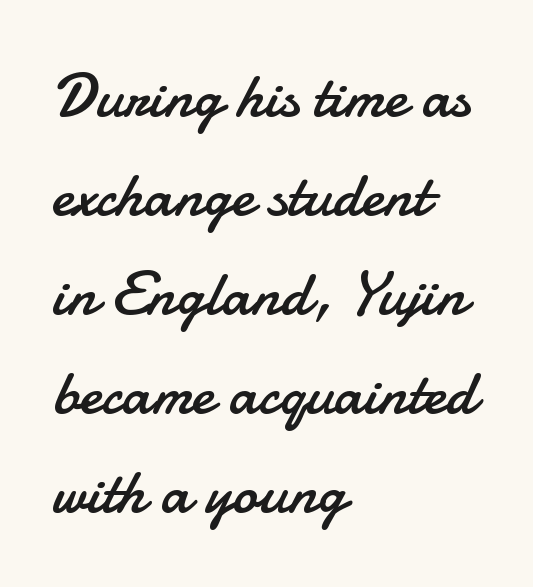
The font sits on the lighter half of the weight spectrum, regular included. In terms of letterform style, serifs are entirely absent. The space beneath each line is pristine and unruled. Compared with typical paragraphs, the rows here are spaced about the same. Letter spacing: default.
